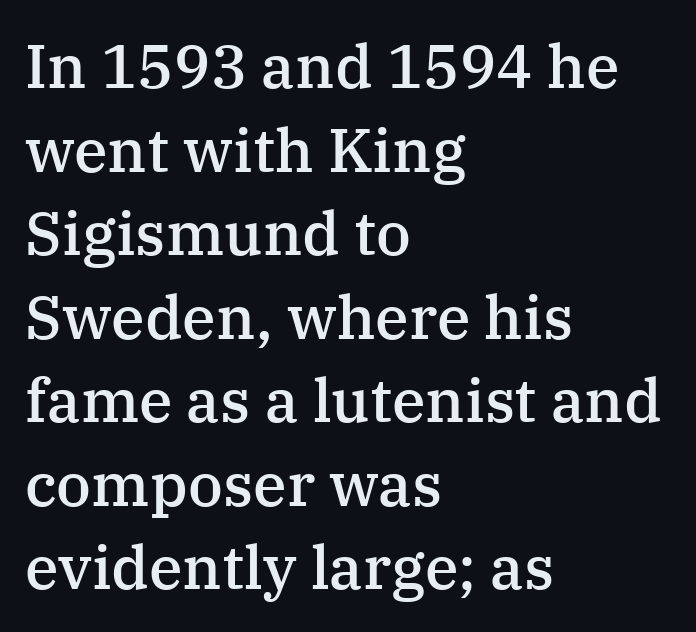
Q: Is the text bold? A: Semi-bold.
Q: Is the text italic (slanted)? A: No, it is upright.
Q: Is the typeface a serif or a sans-serif typeface? A: Serif.
Q: Is the text underlined? A: No.
Q: How is the paragraph aligned? A: Left-aligned.
Q: Is the spacing between letters normal or unusually wide? A: Normal.
Q: Is the spacing between lines tight, normal or loose? A: Normal.
Q: Width (condensed, normal, or wide)? A: Normal.
Q: Stroke contrast? A: Medium.
Q: x-height? A: Medium.
Q: Monospaced? A: No.
